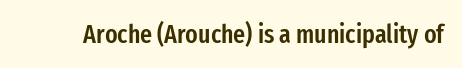
The image shows 26 px text type, upright; set normal letter spacing, not underlined.
